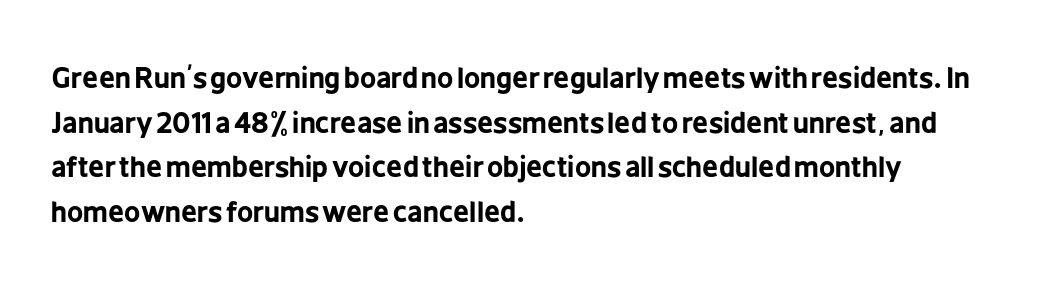
{"serif": "no", "italic": "no", "bold": "yes", "weight": "bold", "width": "condensed", "stroke_contrast": "low", "x_height": "medium", "monospaced": "no", "underline": "no", "align": "left", "line_spacing": "normal", "line_spacing_ratio": 1.59, "letter_spacing": "normal", "letter_spacing_em": 0.0, "glyph_px": 28}
